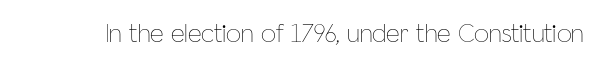
Q: Is the text bold? A: No.
Q: Is the text italic (slanted)? A: No, it is upright.
Q: Is the text underlined? A: No.
Q: Is the spacing between letters normal or unusually wide? A: Normal.
